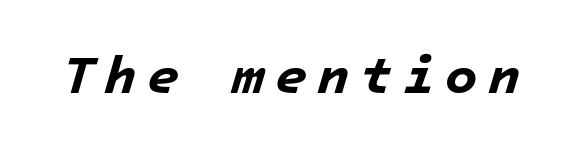
{"italic": "yes", "lean": "right", "slant_degrees": 16, "bold": "yes", "weight": "bold", "width": "normal", "stroke_contrast": "low", "x_height": "medium", "monospaced": "yes", "underline": "no", "glyph_px": 53}
